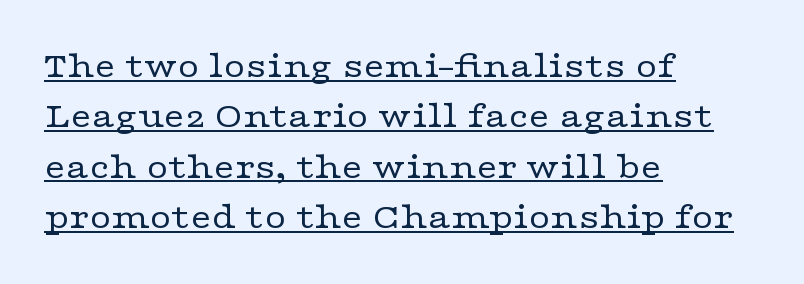
Do the letters lean? They stand straight. Short note: letters normally spaced. Regarding leading, the lines here are spaced in the standard way. A baseline rule has been typeset under these characters. Font category for this specimen: serif. Which margin do the lines hug? The left one — the right edge is uneven.
